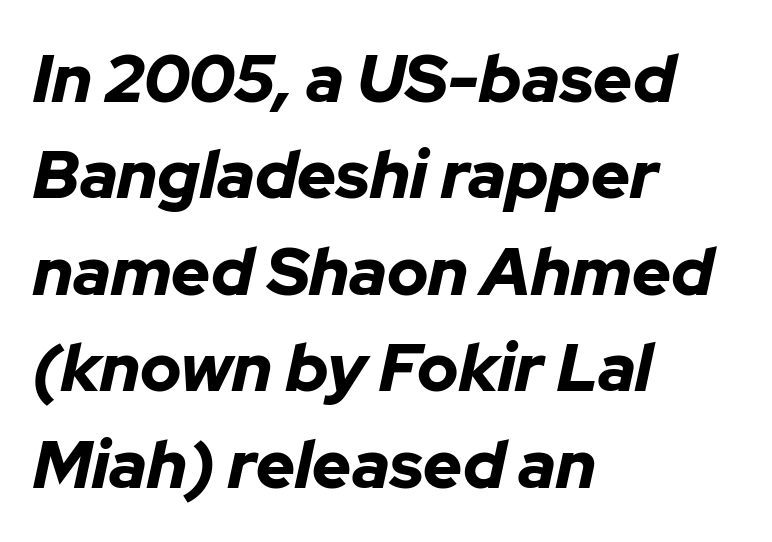
{"italic": "yes", "lean": "right", "slant_degrees": 12, "bold": "yes", "weight": "bold", "width": "normal", "stroke_contrast": "low", "x_height": "medium", "monospaced": "no", "underline": "no", "align": "left", "line_spacing": "normal", "line_spacing_ratio": 1.44, "letter_spacing": "normal", "letter_spacing_em": 0.0, "glyph_px": 67}
